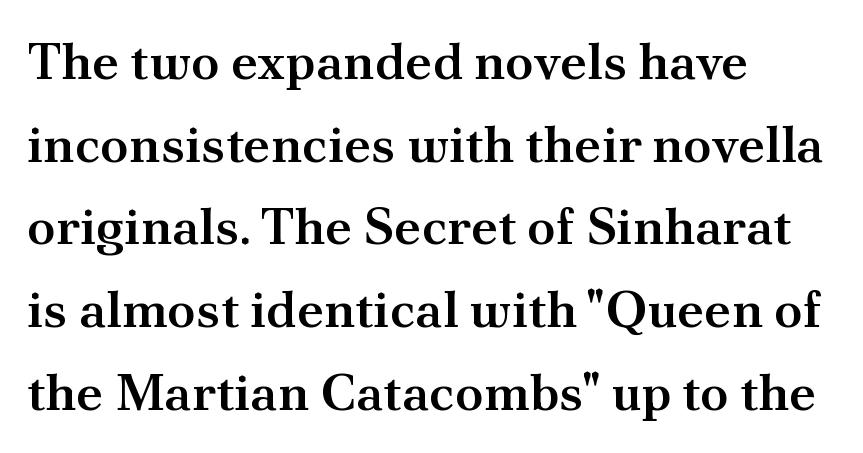
The image shows 52 px semibold serif type, upright; set left-aligned, normal line spacing (1.59x), normal letter spacing, not underlined; medium stroke contrast and a small x-height.
